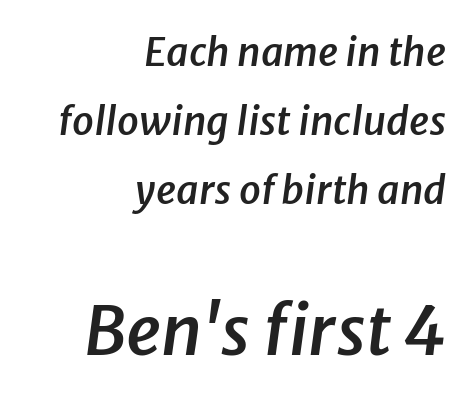
Short note: letters normally spaced. The typography opts for an oblique posture over an upright one. A typesetter would call this proportional, since set widths differ per character. Larger block? The one below; the one above is distinctly smaller. Heft: intermediate — a semibold. Horizontal alignment here is rightward, an uncommon choice for prose.
